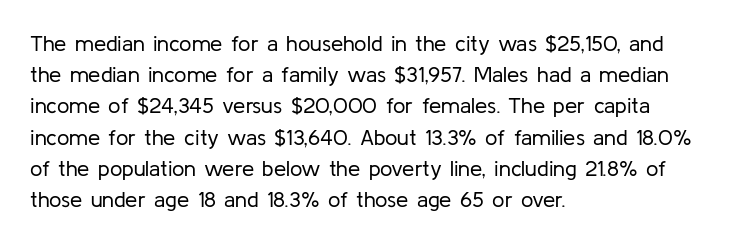
Q: Is the text bold? A: No.
Q: Is the text italic (slanted)? A: No, it is upright.
Q: Is the text underlined? A: No.
Q: How is the paragraph aligned? A: Left-aligned.
Q: Is the spacing between letters normal or unusually wide? A: Normal.
Q: Is the spacing between lines tight, normal or loose? A: Normal.
